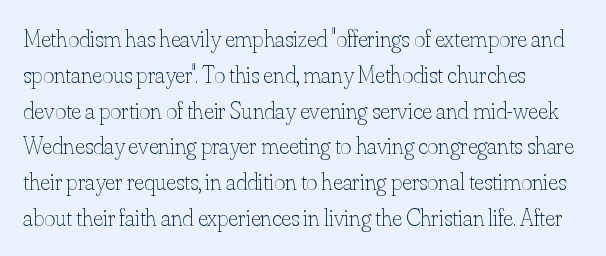
The image shows 24 px text type, upright; set left-aligned, normal line spacing (1.49x), normal letter spacing, not underlined.
